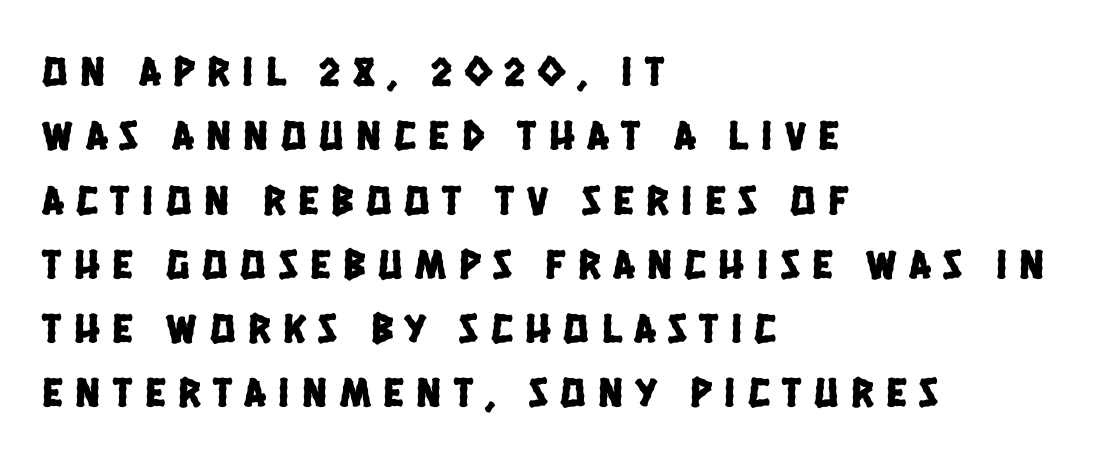
The image shows 42 px condensed sans-serif type; set left-aligned, normal line spacing (1.53x), unusually wide letter spacing (+0.3 em), not underlined; low stroke contrast and a large x-height.
